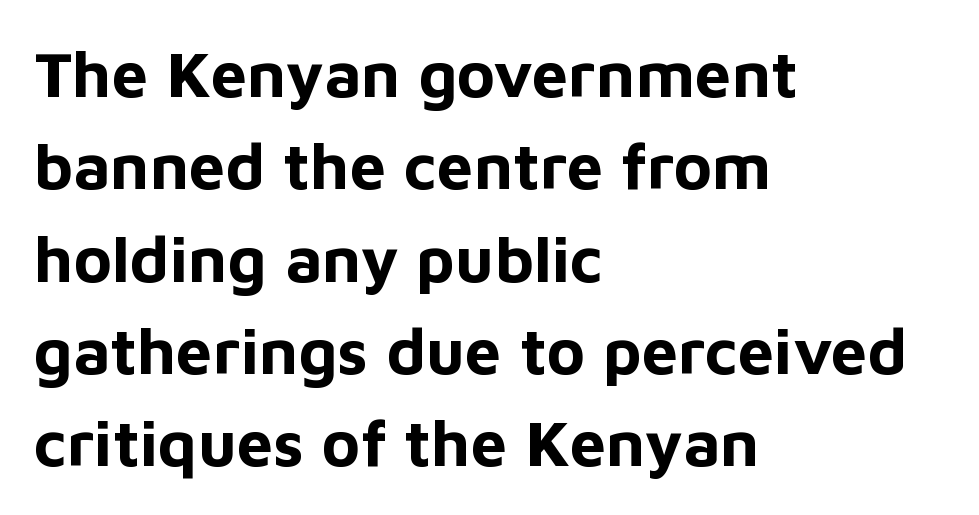
Q: Is the text bold? A: Yes.
Q: Is the text italic (slanted)? A: No, it is upright.
Q: Is the typeface a serif or a sans-serif typeface? A: Sans-serif.
Q: Is the text underlined? A: No.
Q: How is the paragraph aligned? A: Left-aligned.
Q: Is the spacing between letters normal or unusually wide? A: Normal.
Q: Is the spacing between lines tight, normal or loose? A: Normal.
Q: Width (condensed, normal, or wide)? A: Normal.
Q: Stroke contrast? A: Low.
Q: x-height? A: Medium.
Q: Monospaced? A: No.
